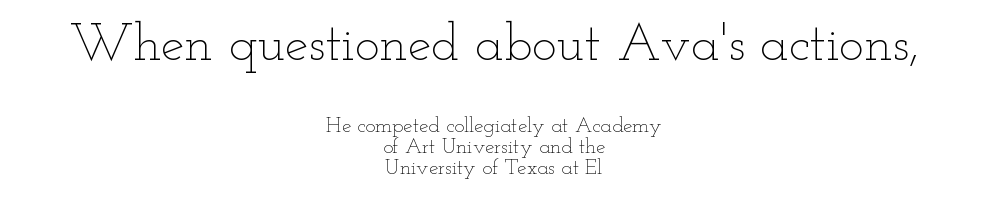
{"italic": "no", "bold": "no", "weight": "thin", "width": "wide", "stroke_contrast": "low", "x_height": "small", "monospaced": "no", "underline": "no", "align": "center", "line_spacing": "tight", "line_spacing_ratio": 1.01, "letter_spacing": "normal", "letter_spacing_em": 0.0, "larger_block": "first", "size_ratio": 2.52, "glyph_px": 53}
